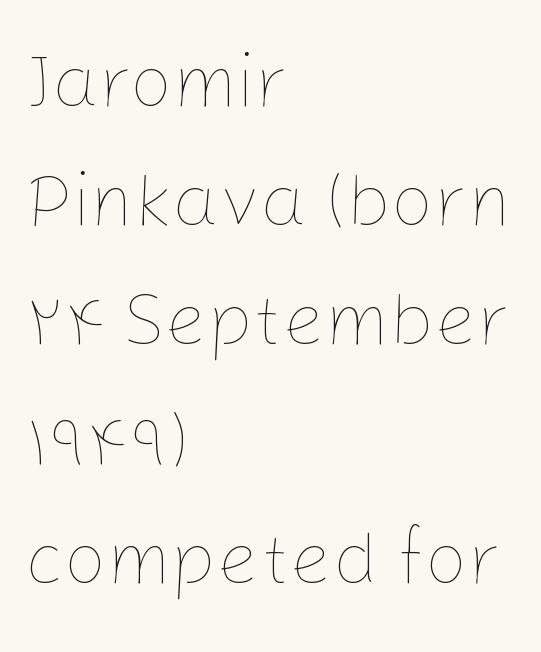
The strokes are not fattened; the text isn't bold. Is this a fixed-width face? No — the glyphs have proportional, varying widths. It's the straight-up-and-down kind of type. Layout note: lines flush left.
